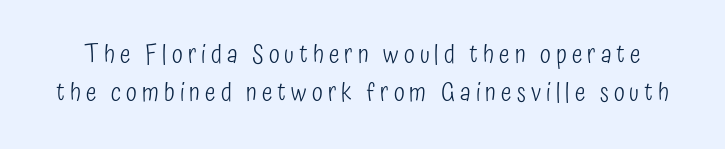
{"italic": "no", "bold": "no", "underline": "no", "line_spacing": "normal", "line_spacing_ratio": 1.52, "letter_spacing": "wide", "letter_spacing_em": 0.2, "glyph_px": 25}
